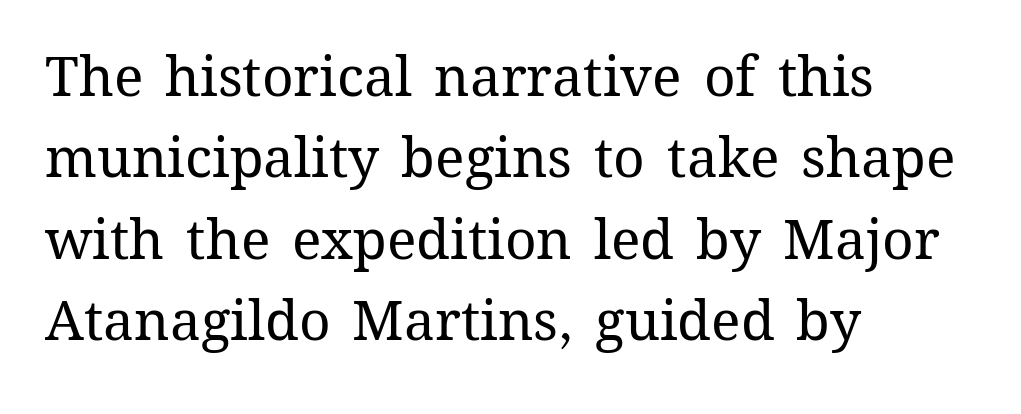
Casual observation: everything's shoved over to the left. Bare-footed words on every line. A typesetter would call this leading conventional body-copy spacing. Vertical strokes here are truly vertical. A typesetter would call this proportional, since set widths differ per character. The font is comparable to plain body text, perhaps lighter.
